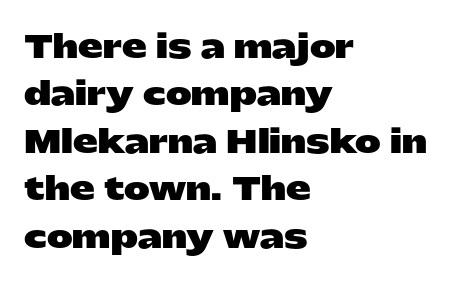
The image shows 31 px heavy, wide sans-serif type, upright; set left-aligned, normal line spacing (1.53x), normal letter spacing, not underlined; low stroke contrast and a medium x-height.
